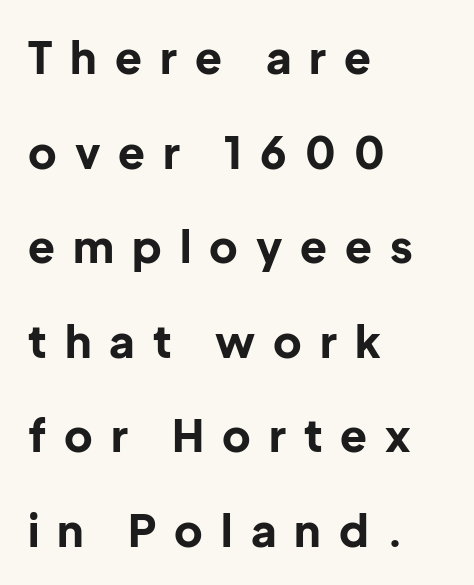
{"serif": "no", "italic": "no", "bold": "yes", "weight": "bold", "width": "normal", "stroke_contrast": "low", "x_height": "medium", "monospaced": "no", "underline": "no", "align": "left", "line_spacing": "loose", "line_spacing_ratio": 2.15, "letter_spacing": "wide", "letter_spacing_em": 0.41, "glyph_px": 44}
